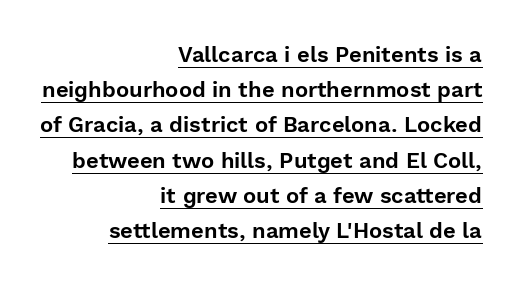
Q: Is the text italic (slanted)? A: No, it is upright.
Q: Is the text underlined? A: Yes.
Q: How is the paragraph aligned? A: Right-aligned.
Q: Is the spacing between letters normal or unusually wide? A: Normal.
Q: Is the spacing between lines tight, normal or loose? A: Normal.
